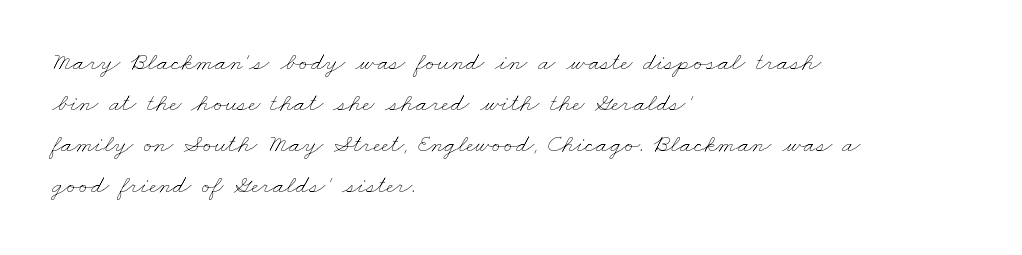
{"bold": "no", "underline": "no", "align": "left", "line_spacing": "normal", "line_spacing_ratio": 1.58, "letter_spacing": "normal", "letter_spacing_em": 0.0, "glyph_px": 26}
